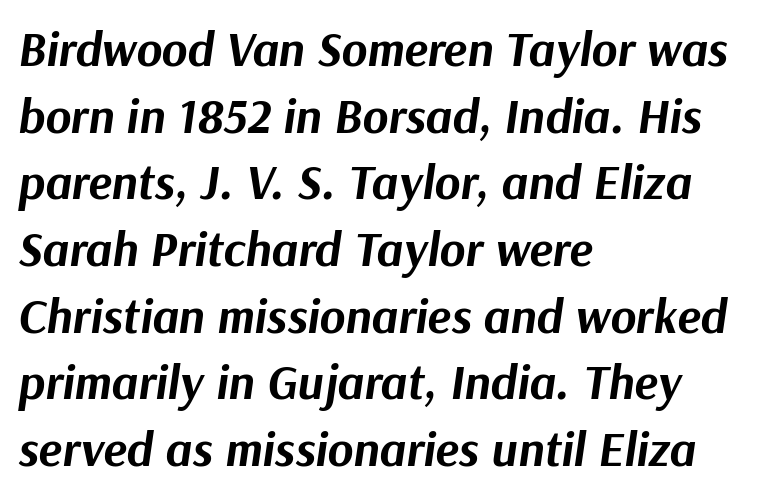
Q: Is the text bold? A: Yes.
Q: Is the text italic (slanted)? A: Yes, it leans right by about 9 degrees.
Q: Is the text underlined? A: No.
Q: How is the paragraph aligned? A: Left-aligned.
Q: Is the spacing between letters normal or unusually wide? A: Normal.
Q: Is the spacing between lines tight, normal or loose? A: Normal.
Q: Width (condensed, normal, or wide)? A: Normal.
Q: Stroke contrast? A: Medium.
Q: x-height? A: Medium.
Q: Monospaced? A: No.
